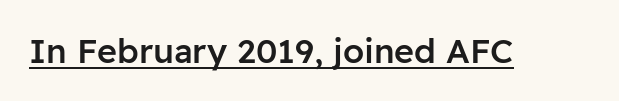
The image shows 34 px semibold sans-serif type, upright; set normal letter spacing, underlined; low stroke contrast and a medium x-height.
